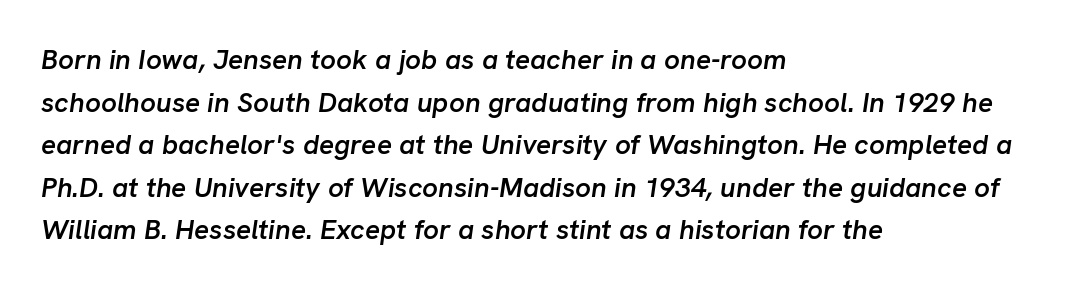
The image shows 28 px semibold type, italic (leaning right); set left-aligned, normal line spacing (1.52x), normal letter spacing, not underlined; low stroke contrast and a medium x-height.
